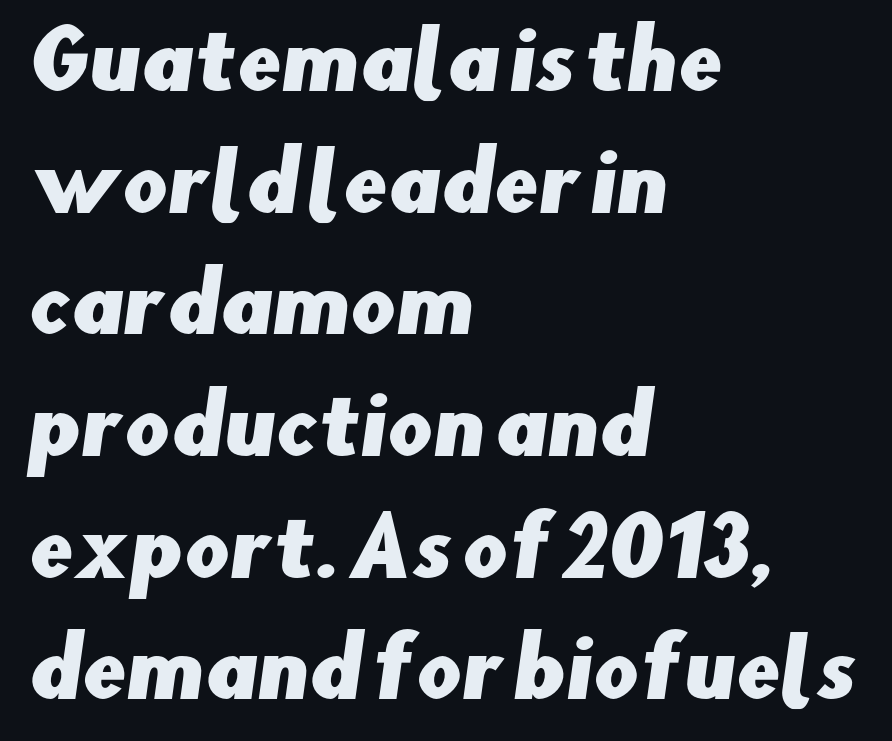
A bare baseline throughout the passage. How would I describe the line gaps? Plain and ordinary. Proportional: the letters do not fall into vertical columns. Notice how the passage keeps a crisp vertical edge on the left only. Words appear dense and cohesive because spacing is normal.
